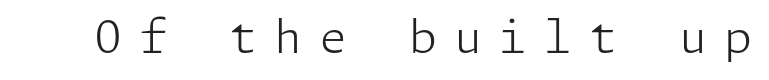
Heft: none added — not bold. The type sits square on the baseline with zero lean. The baseline area is clear. Does the type have serifs? No, each stem ends abruptly. This rendering widens character spacing well past its baseline value.
